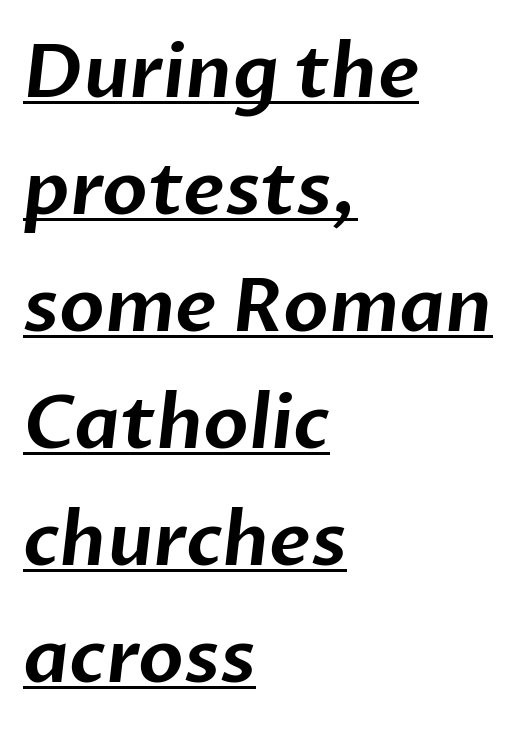
Each new line begins a customary step beneath the previous one. These characters rest on top of a visible drawn line. Nothing unusual about the tracking: characters are spaced as the font intends. Proportional: the letters do not fall into vertical columns.
